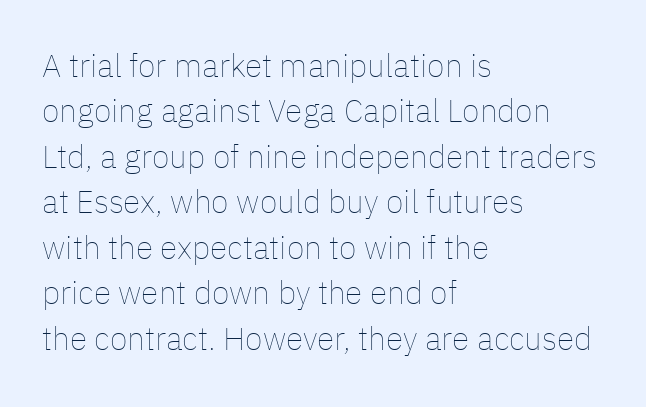
{"italic": "no", "bold": "no", "weight": "thin", "width": "normal", "stroke_contrast": "low", "x_height": "medium", "monospaced": "no", "underline": "no", "align": "left", "line_spacing": "normal", "line_spacing_ratio": 1.42, "letter_spacing": "normal", "letter_spacing_em": 0.0, "glyph_px": 32}
